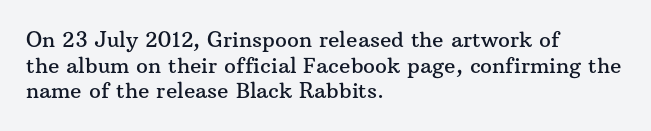
Line beginnings align vertically; line endings do not. Posture: vertical. A typesetter would call this zero additional tracking. The baseline area is clear.
